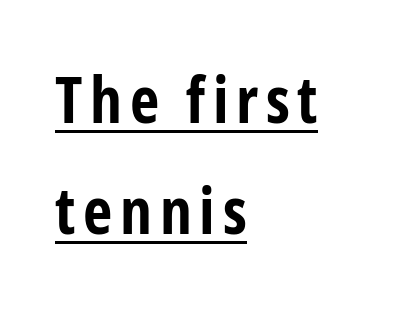
Q: Is the text bold? A: Yes.
Q: Is the text italic (slanted)? A: No, it is upright.
Q: Is the typeface a serif or a sans-serif typeface? A: Sans-serif.
Q: Is the text underlined? A: Yes.
Q: How is the paragraph aligned? A: Left-aligned.
Q: Width (condensed, normal, or wide)? A: Condensed.
Q: Stroke contrast? A: Low.
Q: x-height? A: Medium.
Q: Monospaced? A: No.
